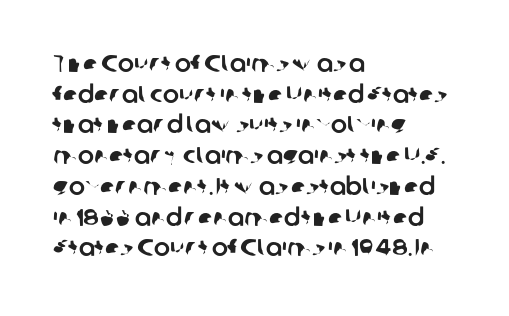
{"underline": "no", "align": "left", "line_spacing": "normal", "line_spacing_ratio": 1.28, "letter_spacing": "normal", "letter_spacing_em": 0.0, "glyph_px": 24}
